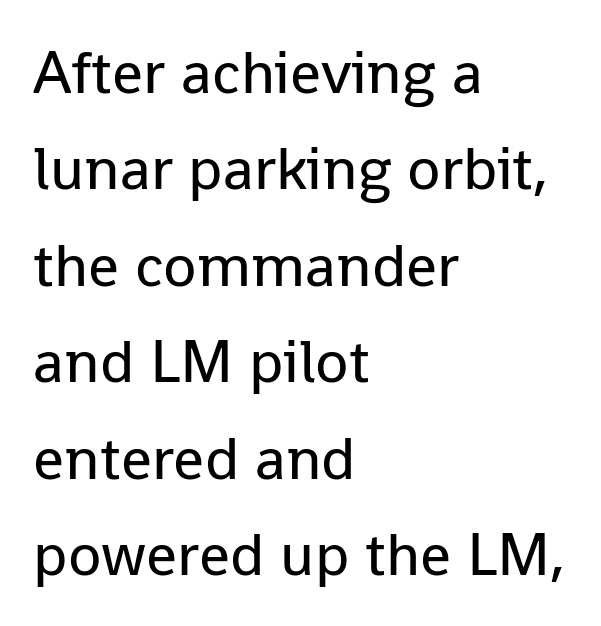
The font's upright variant was chosen for this text. Font category for this specimen: sans-serif. Characters follow at the spacing the type designer built in. Anything drawn beneath the words? Only blank space.
